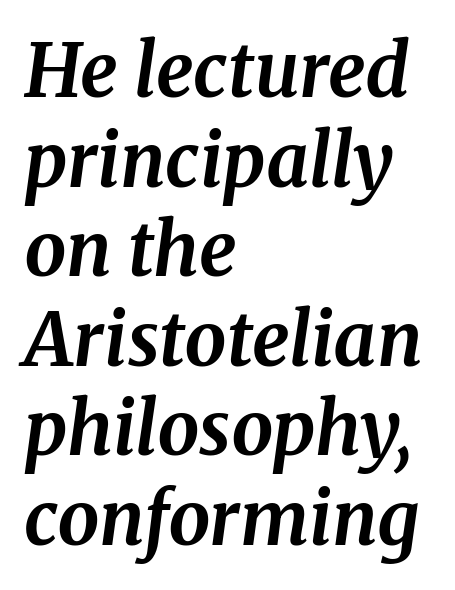
Emphasis-style slanted type is in use. No extra tracking has been applied to these lines. Strokes here are thick enough to call this a true bold. Note: serifs present on the glyphs. A typesetter would call this proportional, since set widths differ per character. Compared with a centered layout, this one pins lines to the left instead.
